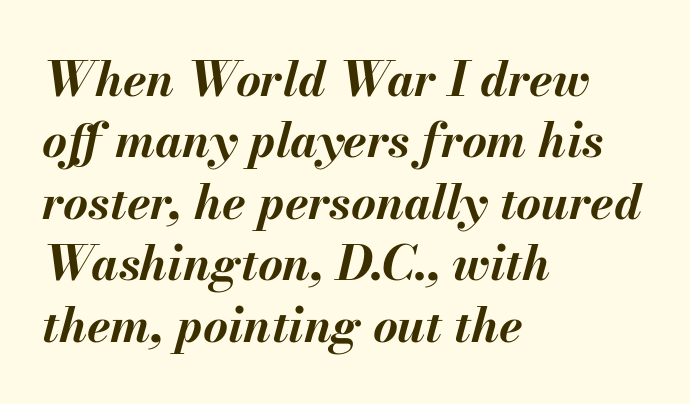
The image shows 48 px bold type, italic (leaning right); set left-aligned, normal line spacing (1.28x), normal letter spacing, not underlined; medium stroke contrast and a small x-height.
